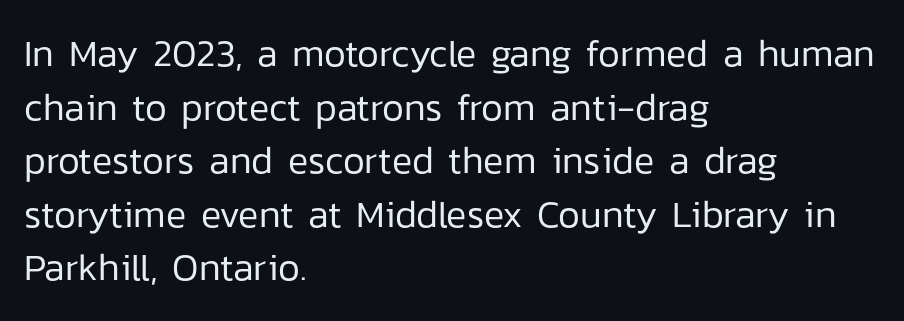
{"serif": "no", "italic": "no", "bold": "no", "weight": "regular", "width": "normal", "stroke_contrast": "low", "x_height": "medium", "monospaced": "no", "underline": "no", "align": "left", "line_spacing": "normal", "line_spacing_ratio": 1.41, "letter_spacing": "normal", "letter_spacing_em": 0.0, "glyph_px": 38}
